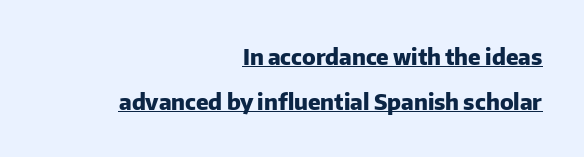
The image shows 22 px bold type, upright; set right-aligned, loose line spacing (2.03x), normal letter spacing, underlined.
